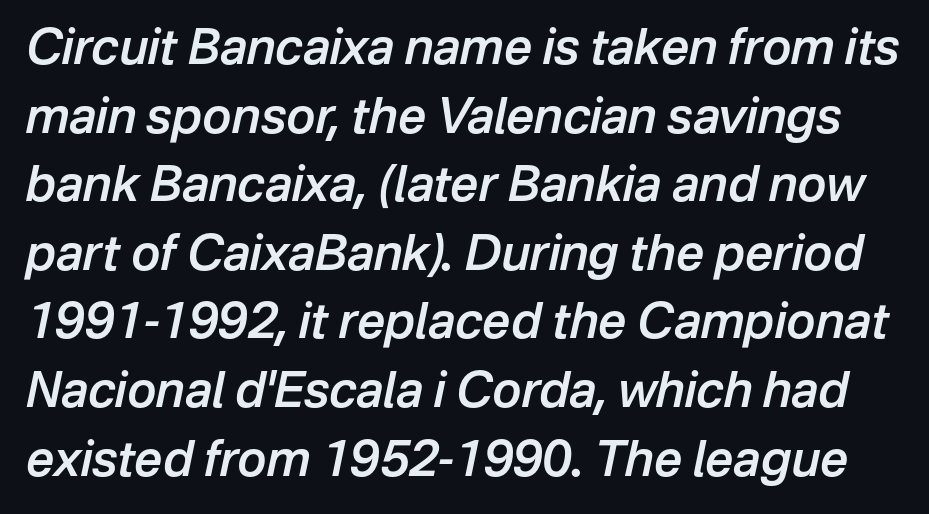
As a designer I'd log this as weight 600, semibold. In terms of posture, this sample is oblique. The passage shown has conventional tracking throughout. Looks like regular typesetting: each glyph gets only the width it needs. The baseline area is clear.
